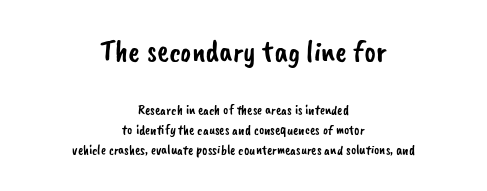
The more generous point size was reserved for the upper chunk. A typesetter would call this zero additional tracking. Serif or sans? Sans — the stroke terminals are bare. This sample is center-justified, so both line endings float freely. The words here are not underlined. The passage shown is typed in a proportional face where columns would drift.
